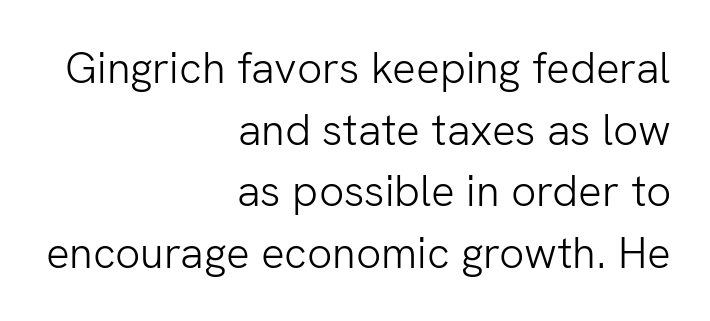
The image shows 44 px light sans-serif type, upright; set right-aligned, normal line spacing (1.4x), normal letter spacing, not underlined; low stroke contrast and a medium x-height.
